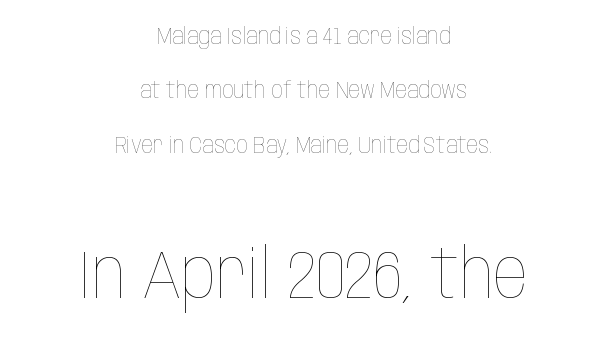
Q: Is the text bold? A: No.
Q: Is the text italic (slanted)? A: No, it is upright.
Q: Is the text underlined? A: No.
Q: How is the paragraph aligned? A: Centered.
Q: Is the spacing between letters normal or unusually wide? A: Normal.
Q: Is the spacing between lines tight, normal or loose? A: Loose.
Q: Which block of text is set in a larger size, the first (top) or the second (bottom)? A: The second (bottom) one.
Q: Width (condensed, normal, or wide)? A: Condensed.
Q: Stroke contrast? A: Low.
Q: x-height? A: Large.
Q: Monospaced? A: No.
